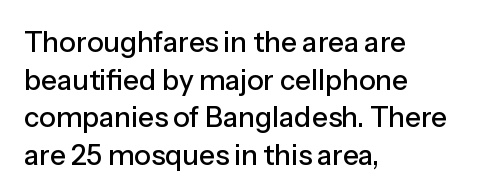
Q: Is the text italic (slanted)? A: No, it is upright.
Q: Is the typeface a serif or a sans-serif typeface? A: Sans-serif.
Q: Is the text underlined? A: No.
Q: How is the paragraph aligned? A: Left-aligned.
Q: Is the spacing between letters normal or unusually wide? A: Normal.
Q: Is the spacing between lines tight, normal or loose? A: Normal.
Q: Width (condensed, normal, or wide)? A: Normal.
Q: Stroke contrast? A: Low.
Q: x-height? A: Medium.
Q: Monospaced? A: No.
